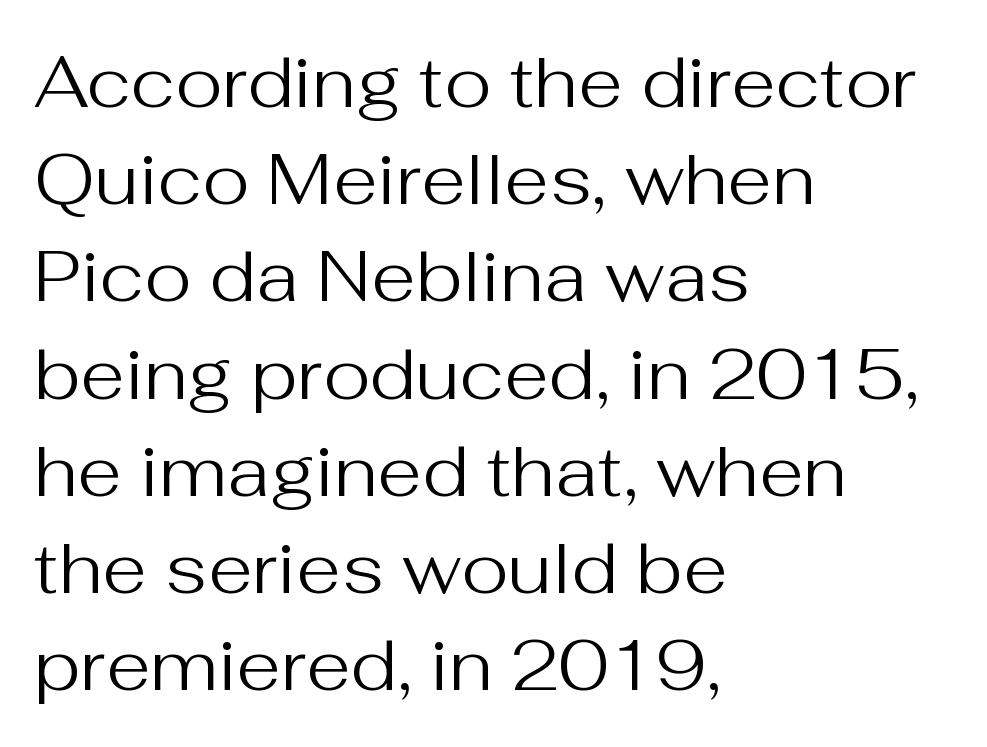
Caption: multi-line text, flush left, ragged right. The font is comparable to plain body text, perhaps lighter. Is this a fixed-width face? No — the glyphs have proportional, varying widths. Notice how descenders clear the ascenders below comfortably — that's standard leading.
